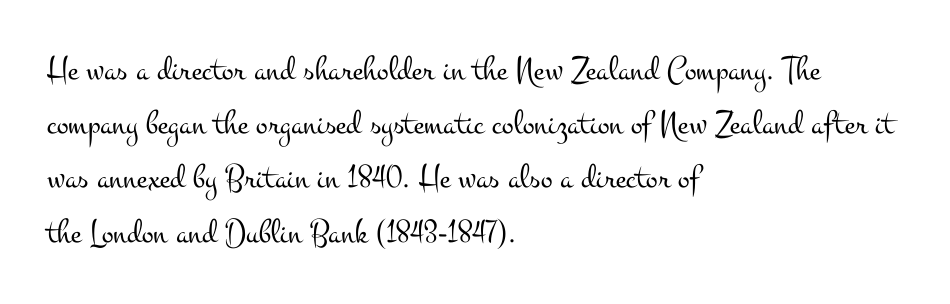
Font category for this specimen: serif. The face used here is proportionally spaced, like ordinary book or web type. Does the leading feel generous? No, just average. The tracking reads as untouched default to a designer's eye. The passage shown is not underscored anywhere.
